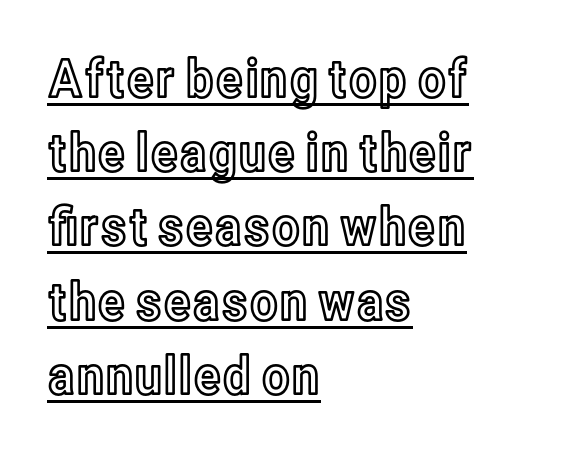
{"italic": "no", "width": "condensed", "x_height": "medium", "monospaced": "no", "underline": "yes", "align": "left", "line_spacing": "normal", "line_spacing_ratio": 1.4, "letter_spacing": "normal", "letter_spacing_em": 0.0, "glyph_px": 53}
